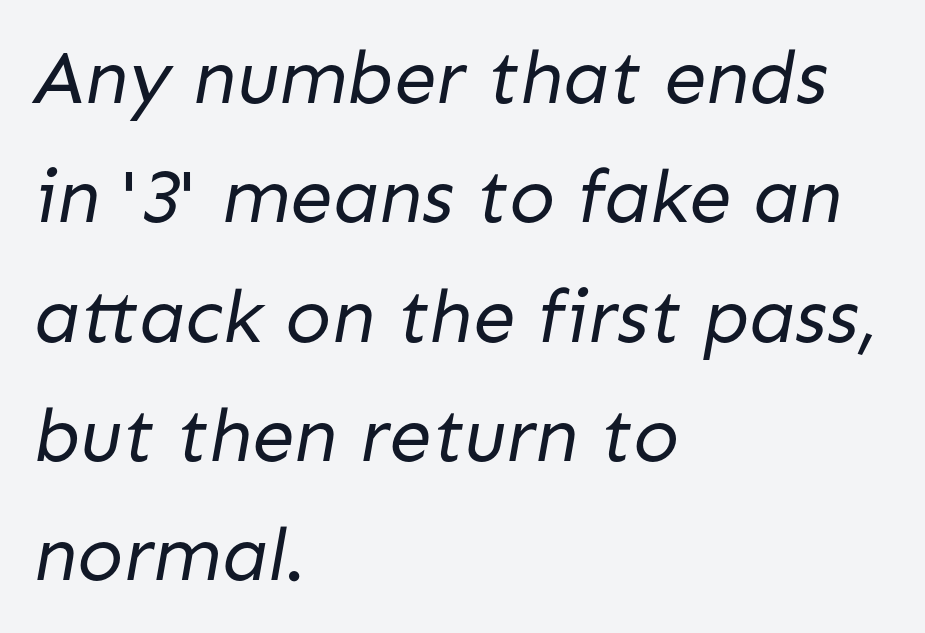
{"serif": "no", "bold": "no", "weight": "regular", "width": "normal", "stroke_contrast": "low", "x_height": "medium", "monospaced": "no", "underline": "no", "align": "left", "line_spacing": "normal", "line_spacing_ratio": 1.57, "letter_spacing": "normal", "letter_spacing_em": 0.0, "glyph_px": 76}
